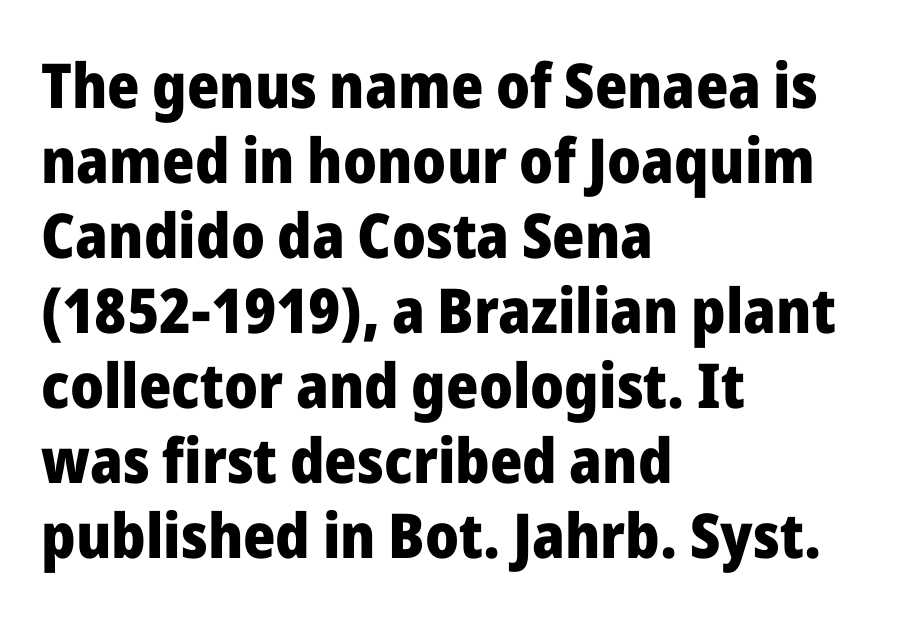
Q: Is the text bold? A: Yes.
Q: Is the text italic (slanted)? A: No, it is upright.
Q: Is the typeface a serif or a sans-serif typeface? A: Sans-serif.
Q: Is the text underlined? A: No.
Q: How is the paragraph aligned? A: Left-aligned.
Q: Is the spacing between letters normal or unusually wide? A: Normal.
Q: Width (condensed, normal, or wide)? A: Normal.
Q: Stroke contrast? A: Low.
Q: x-height? A: Medium.
Q: Monospaced? A: No.
